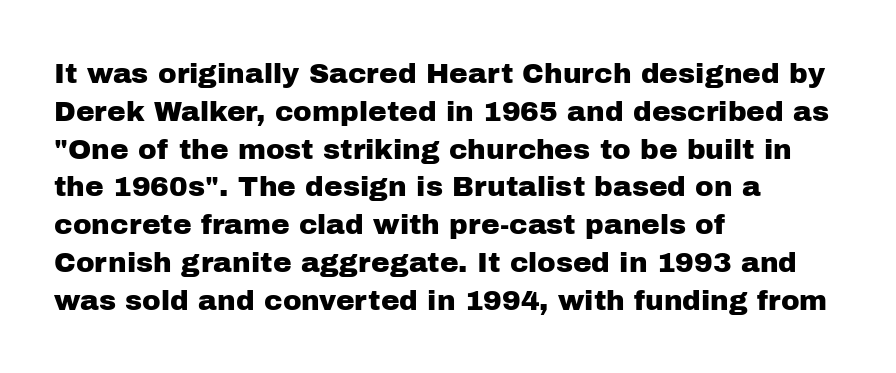
The image shows 28 px sans-serif type, upright; set left-aligned, normal line spacing (1.35x), normal letter spacing, not underlined; low stroke contrast and a medium x-height.
